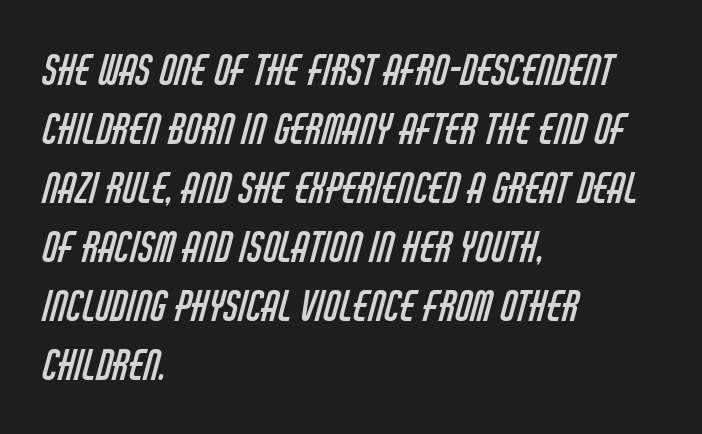
{"serif": "no", "bold": "no", "weight": "regular", "width": "condensed", "stroke_contrast": "low", "x_height": "large", "monospaced": "no", "underline": "no", "align": "left", "line_spacing": "normal", "line_spacing_ratio": 1.44, "letter_spacing": "normal", "letter_spacing_em": 0.0, "glyph_px": 41}
